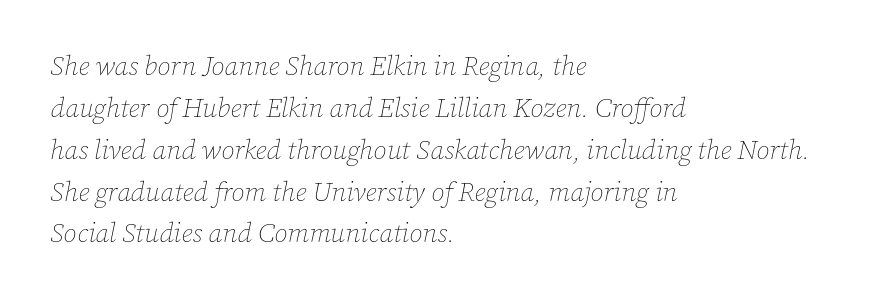
{"italic": "yes", "lean": "right", "slant_degrees": 12, "bold": "no", "underline": "no", "align": "left", "line_spacing": "normal", "line_spacing_ratio": 1.55, "letter_spacing": "normal", "letter_spacing_em": 0.0, "glyph_px": 27}
